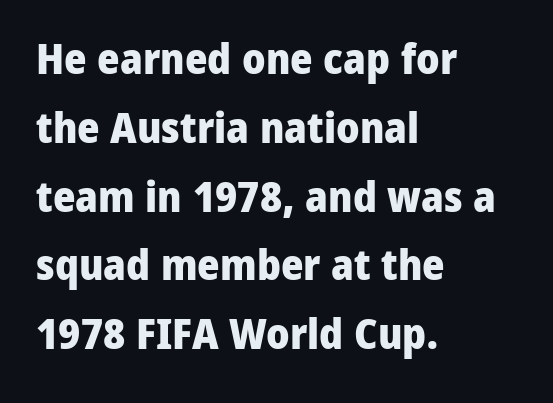
Style check: upright. Each letter keeps its own natural width here, so spacing adapts to shape. Compared with typical paragraphs, the rows here are spaced about the same. Where is the straight margin? On the left. The characters look thick and weighty, a clear bold.
